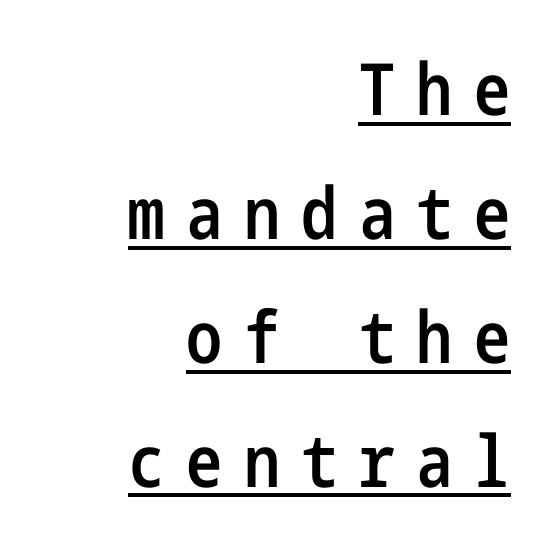
Q: Is the text bold? A: Semi-bold.
Q: Is the text italic (slanted)? A: No, it is upright.
Q: Is the typeface a serif or a sans-serif typeface? A: Sans-serif.
Q: Is the text underlined? A: Yes.
Q: How is the paragraph aligned? A: Right-aligned.
Q: Is the spacing between letters normal or unusually wide? A: Unusually wide.
Q: Width (condensed, normal, or wide)? A: Condensed.
Q: Stroke contrast? A: Low.
Q: x-height? A: Medium.
